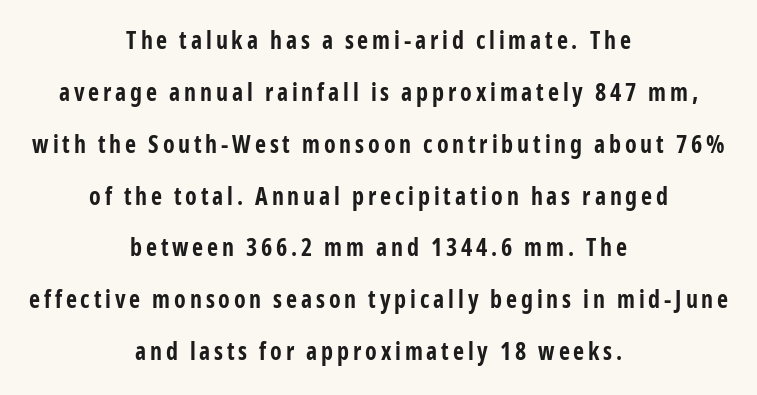
Q: Is the text bold? A: Yes.
Q: Is the text italic (slanted)? A: No, it is upright.
Q: Is the text underlined? A: No.
Q: How is the paragraph aligned? A: Centered.
Q: Is the spacing between lines tight, normal or loose? A: Loose.
